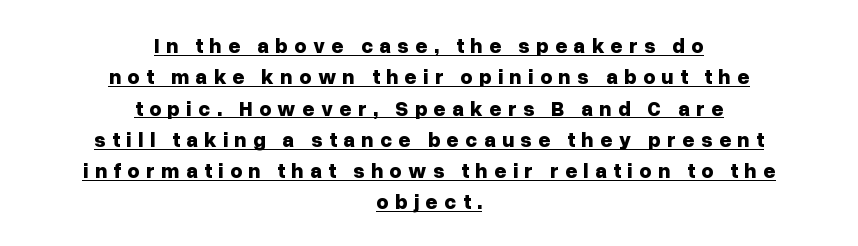
Q: Is the text bold? A: Yes.
Q: Is the text italic (slanted)? A: No, it is upright.
Q: Is the text underlined? A: Yes.
Q: How is the paragraph aligned? A: Centered.
Q: Is the spacing between letters normal or unusually wide? A: Unusually wide.
Q: Is the spacing between lines tight, normal or loose? A: Normal.
